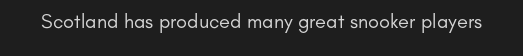
{"italic": "no", "bold": "no", "underline": "no", "letter_spacing": "normal", "letter_spacing_em": 0.0, "glyph_px": 20}
